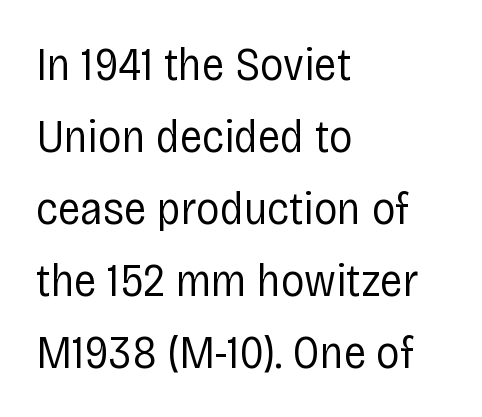
Leading matches the norm, producing a regular column. Caption: multi-line text, flush left, ragged right. Varying glyph widths throughout — classic text-font behaviour. This sample uses a sans-serif face.
